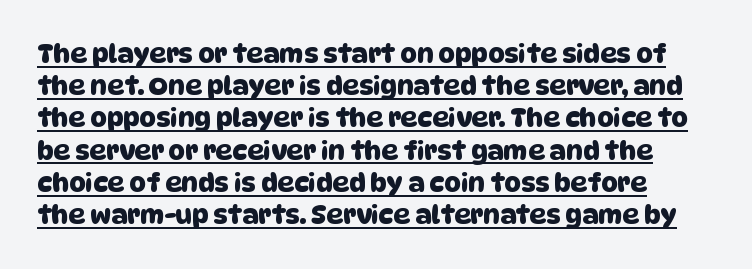
One-word summary of the alignment: left. Is there an underline? Yes — a line sits under the letters. Letter spacing: default.
